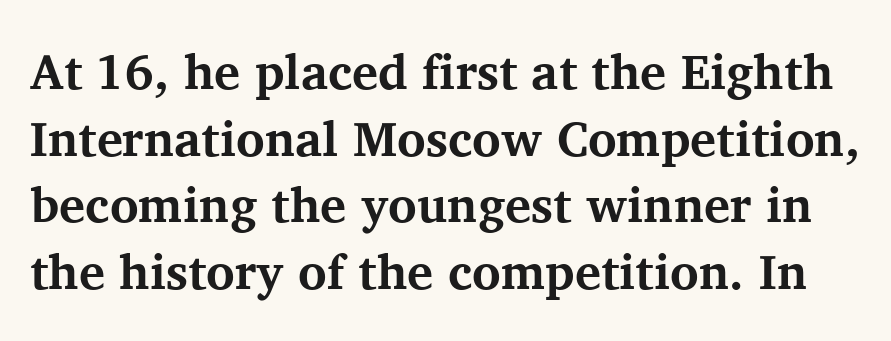
Look at the tracking — it's just the regular setting, nothing added. Upright lettering throughout. A dark, heavy texture on the line: the type is bold. The leading is moderate, giving the passage an even texture. Honestly, there is no underline to notice here at all.
